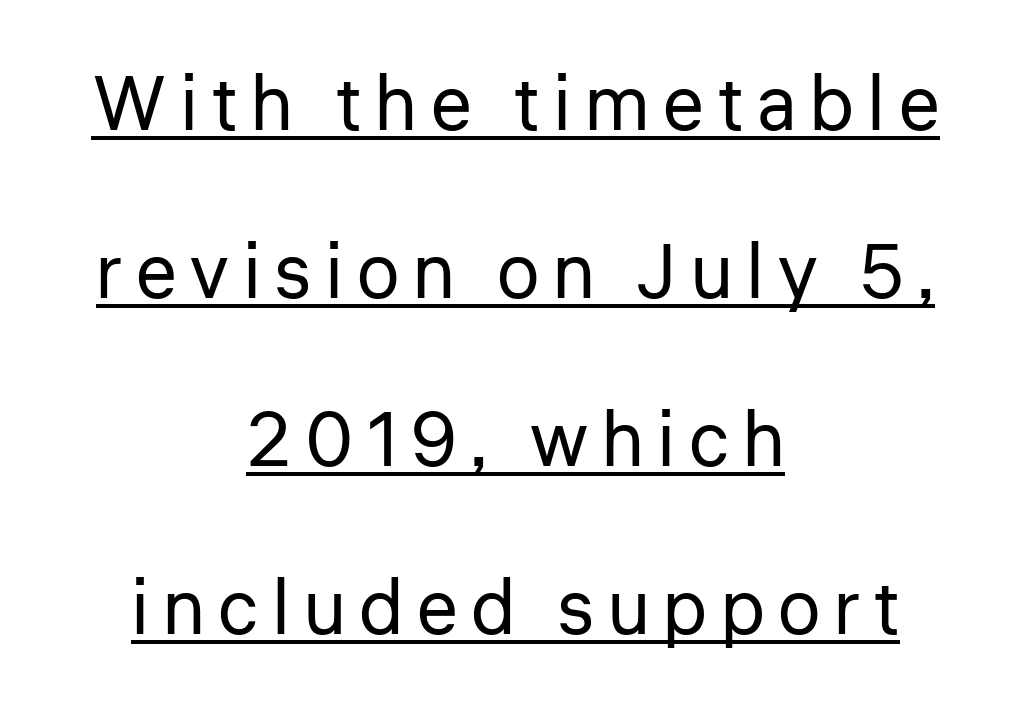
The image shows 76 px regular-weight sans-serif type, upright; set centered, loose line spacing (2.21x), underlined; low stroke contrast and a medium x-height.
